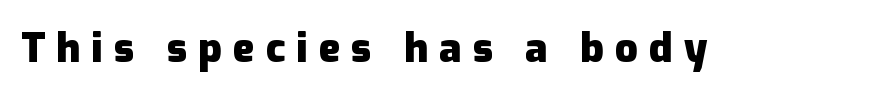
The image shows 40 px heavy sans-serif type, upright; set unusually wide letter spacing (+0.28 em), not underlined; low stroke contrast and a medium x-height.
